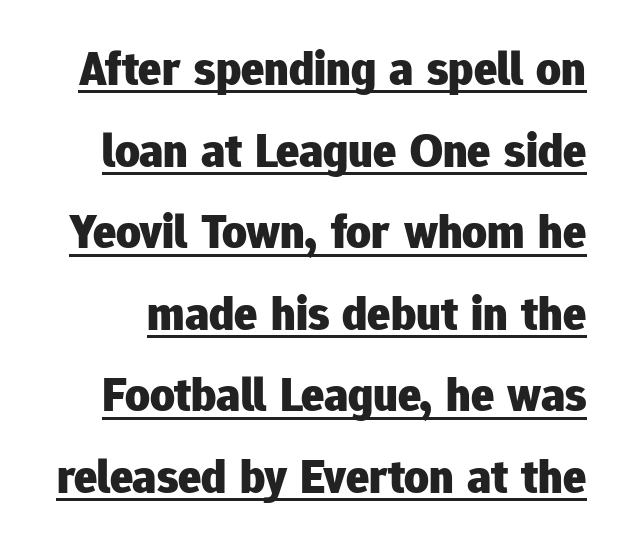
The image shows 48 px heavy sans-serif type, upright; set normal line spacing (1.7x), normal letter spacing, underlined; low stroke contrast and a medium x-height.
